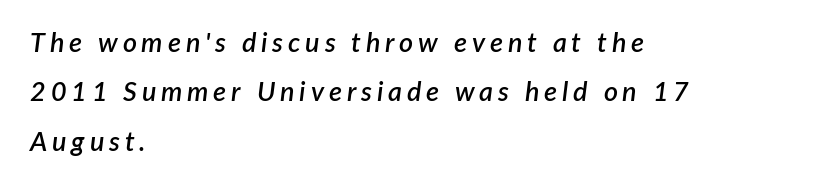
A student would call this left alignment; a typographer would say flush left, rag right. There's an unmistakable incline to the writing here. The string is rendered with underlining switched off. The strokes are fattened partway — semibold, not bold.
